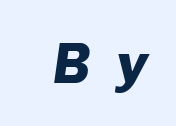
Q: Is the text bold? A: Yes.
Q: Is the text italic (slanted)? A: Yes, it leans right by about 8 degrees.
Q: Is the text underlined? A: No.
Q: Is the spacing between letters normal or unusually wide? A: Unusually wide.
Q: Width (condensed, normal, or wide)? A: Normal.
Q: Stroke contrast? A: Low.
Q: x-height? A: Medium.
Q: Monospaced? A: No.
